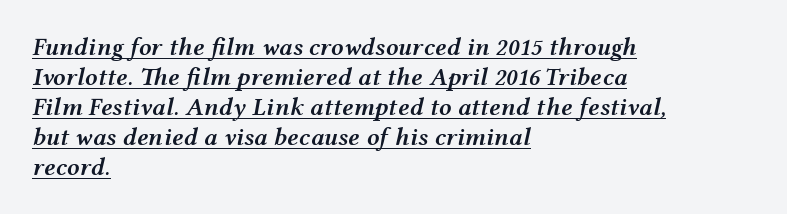
Q: Is the text bold? A: Semi-bold.
Q: Is the text italic (slanted)? A: Yes, it leans right by about 12 degrees.
Q: Is the text underlined? A: Yes.
Q: How is the paragraph aligned? A: Left-aligned.
Q: Is the spacing between letters normal or unusually wide? A: Normal.
